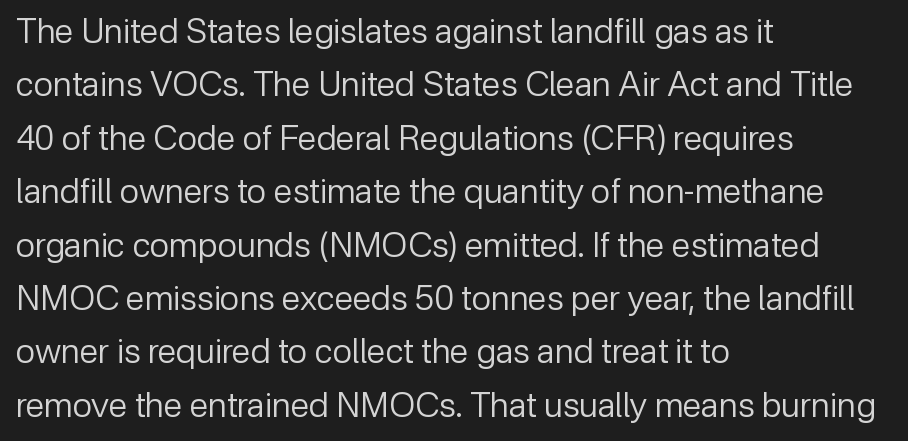
The font's upright variant was chosen for this text. Heft: none added — not bold. The characters display no serif detailing; their extremities are plain. Clear beneath every line of the passage. Here the designer chose a conventional face with non-uniform glyph widths.
